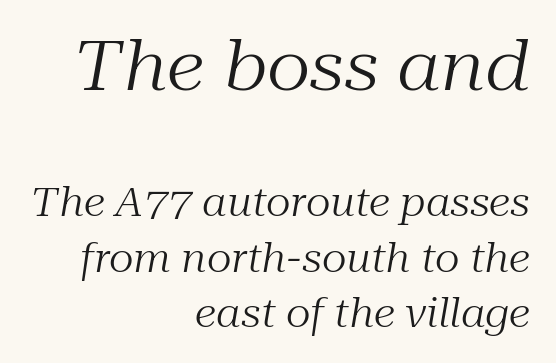
{"serif": "yes", "italic": "yes", "lean": "right", "slant_degrees": 10, "bold": "no", "weight": "regular", "width": "normal", "stroke_contrast": "medium", "x_height": "medium", "monospaced": "no", "underline": "no", "align": "right", "line_spacing": "normal", "line_spacing_ratio": 1.42, "letter_spacing": "normal", "letter_spacing_em": 0.0, "larger_block": "first", "size_ratio": 1.77, "glyph_px": 69}
